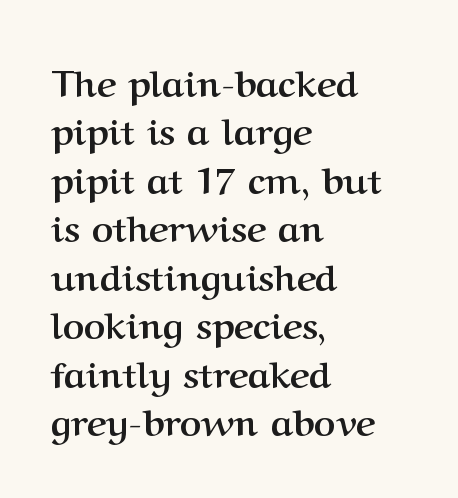
Q: Is the text bold? A: Yes.
Q: Is the text italic (slanted)? A: No, it is upright.
Q: Is the typeface a serif or a sans-serif typeface? A: Serif.
Q: Is the text underlined? A: No.
Q: How is the paragraph aligned? A: Left-aligned.
Q: Is the spacing between letters normal or unusually wide? A: Normal.
Q: Is the spacing between lines tight, normal or loose? A: Normal.
Q: Width (condensed, normal, or wide)? A: Normal.
Q: Stroke contrast? A: Medium.
Q: x-height? A: Medium.
Q: Monospaced? A: No.
